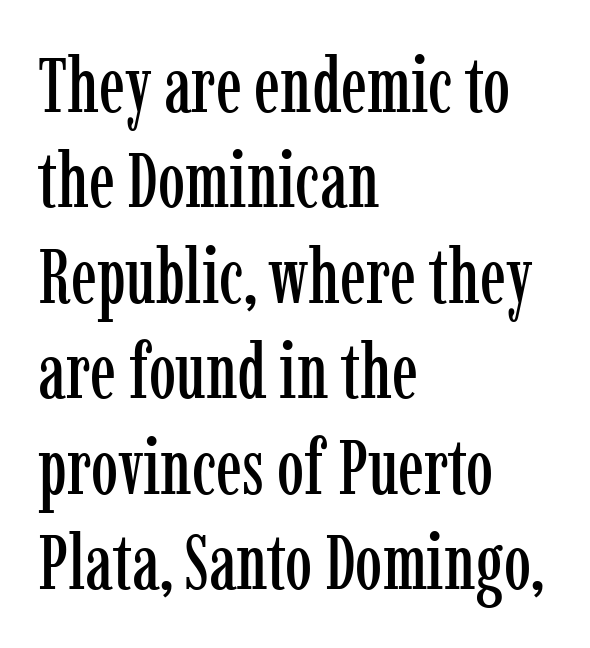
The image shows 77 px condensed serif type, upright; set left-aligned, line spacing 1.24x, normal letter spacing, not underlined; low stroke contrast and a medium x-height.
